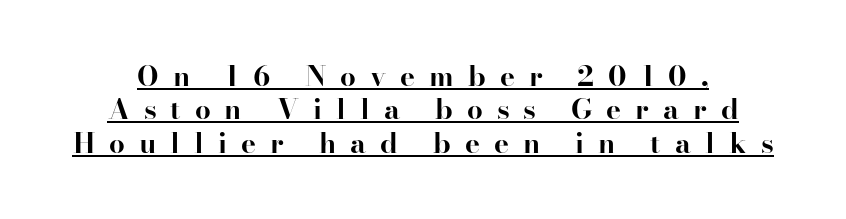
Q: Is the text bold? A: Yes.
Q: Is the text italic (slanted)? A: No, it is upright.
Q: Is the typeface a serif or a sans-serif typeface? A: Serif.
Q: Is the text underlined? A: Yes.
Q: Is the spacing between letters normal or unusually wide? A: Unusually wide.
Q: Width (condensed, normal, or wide)? A: Normal.
Q: Stroke contrast? A: High.
Q: x-height? A: Small.
Q: Monospaced? A: No.
